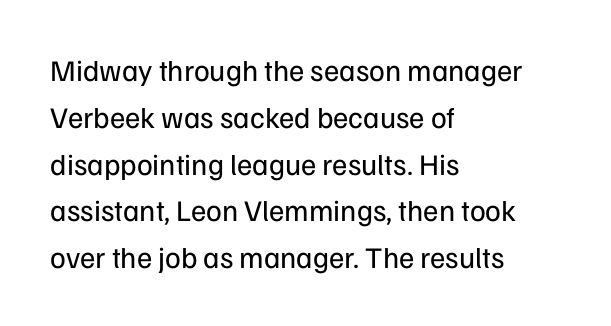
The image shows 30 px regular-weight sans-serif type, upright; set left-aligned, normal line spacing (1.56x), normal letter spacing, not underlined; low stroke contrast and a medium x-height.
